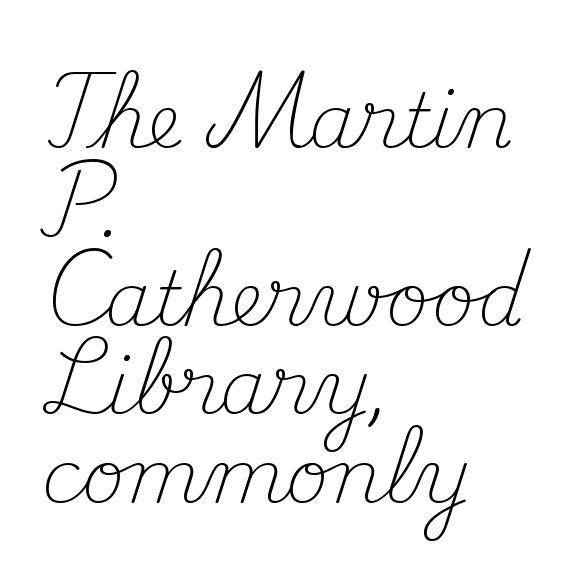
Q: Is the text bold? A: No.
Q: Is the text italic (slanted)? A: Yes.
Q: Is the typeface a serif or a sans-serif typeface? A: Serif.
Q: Is the text underlined? A: No.
Q: How is the paragraph aligned? A: Left-aligned.
Q: Is the spacing between letters normal or unusually wide? A: Normal.
Q: Width (condensed, normal, or wide)? A: Normal.
Q: Stroke contrast? A: Medium.
Q: x-height? A: Small.
Q: Monospaced? A: No.
